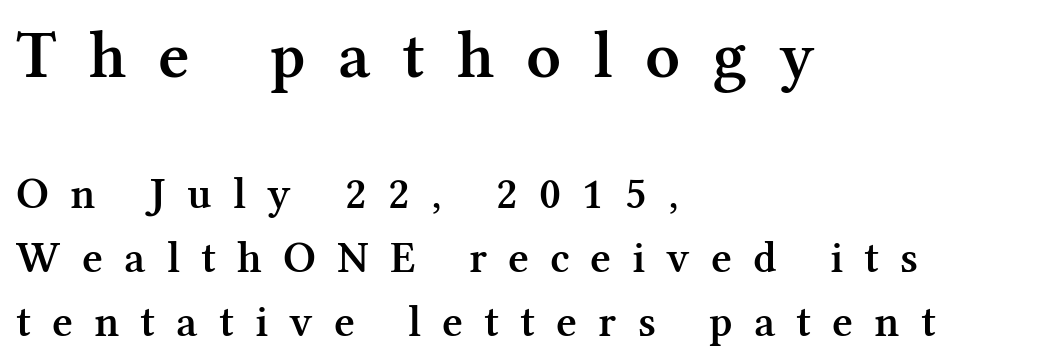
{"serif": "yes", "italic": "no", "bold": "semi", "weight": "semibold", "width": "normal", "stroke_contrast": "medium", "x_height": "medium", "monospaced": "no", "underline": "no", "align": "left", "line_spacing": "normal", "line_spacing_ratio": 1.42, "letter_spacing": "wide", "letter_spacing_em": 0.47, "larger_block": "first", "size_ratio": 1.51, "glyph_px": 68}
